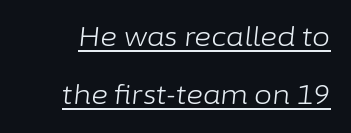
{"italic": "yes", "lean": "right", "slant_degrees": 6, "bold": "no", "underline": "yes", "line_spacing": "loose", "line_spacing_ratio": 2.25, "letter_spacing": "normal", "letter_spacing_em": 0.0, "glyph_px": 26}
